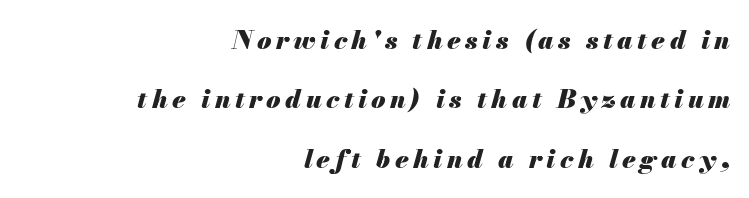
{"italic": "yes", "lean": "right", "slant_degrees": 13, "bold": "yes", "underline": "no", "align": "right", "line_spacing": "loose", "line_spacing_ratio": 2.28, "glyph_px": 26}
